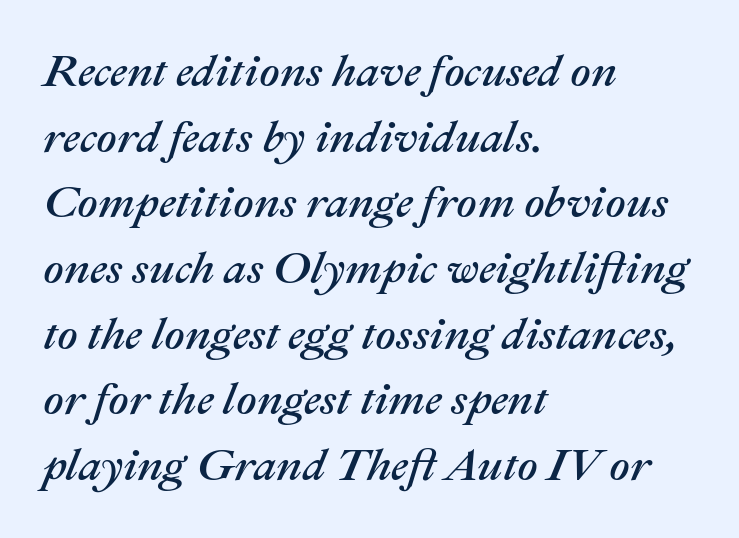
Q: Is the text italic (slanted)? A: Yes, it leans right by about 22 degrees.
Q: Is the text underlined? A: No.
Q: How is the paragraph aligned? A: Left-aligned.
Q: Is the spacing between letters normal or unusually wide? A: Normal.
Q: Is the spacing between lines tight, normal or loose? A: Normal.
Q: Width (condensed, normal, or wide)? A: Normal.
Q: Stroke contrast? A: Medium.
Q: x-height? A: Medium.
Q: Monospaced? A: No.
